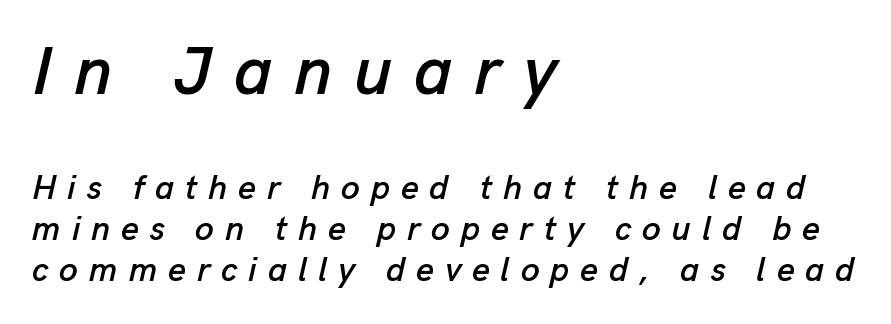
{"italic": "yes", "lean": "right", "slant_degrees": 13, "width": "normal", "stroke_contrast": "low", "x_height": "medium", "monospaced": "no", "underline": "no", "align": "left", "line_spacing_ratio": 1.2, "letter_spacing": "wide", "letter_spacing_em": 0.32, "larger_block": "first", "size_ratio": 2.0, "glyph_px": 68}
